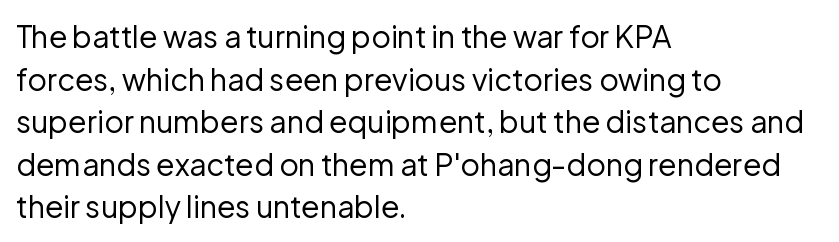
Q: Is the text bold? A: No.
Q: Is the text italic (slanted)? A: No, it is upright.
Q: Is the typeface a serif or a sans-serif typeface? A: Sans-serif.
Q: Is the text underlined? A: No.
Q: How is the paragraph aligned? A: Left-aligned.
Q: Is the spacing between letters normal or unusually wide? A: Normal.
Q: Is the spacing between lines tight, normal or loose? A: Normal.
Q: Width (condensed, normal, or wide)? A: Normal.
Q: Stroke contrast? A: Low.
Q: x-height? A: Medium.
Q: Monospaced? A: No.
